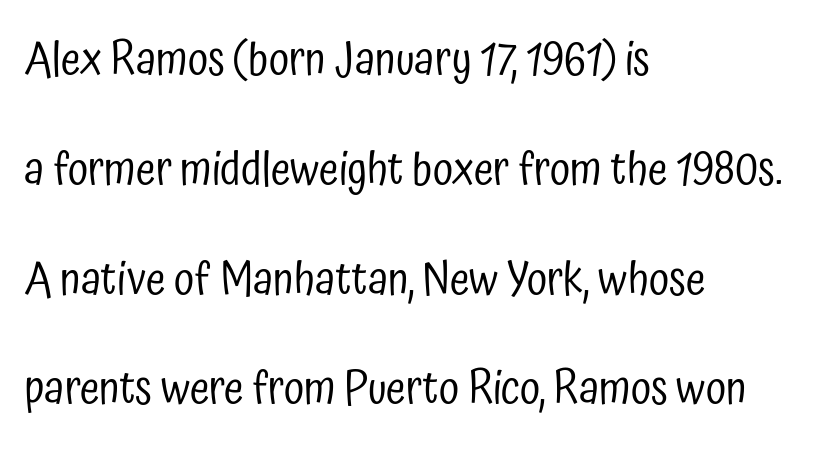
Quick note: underline off. Which margin do the lines hug? The left one — the right edge is uneven. Bold? No — there's no thickening of the strokes. Quick note: interline space is abundant. Vertical strokes here are truly vertical.
